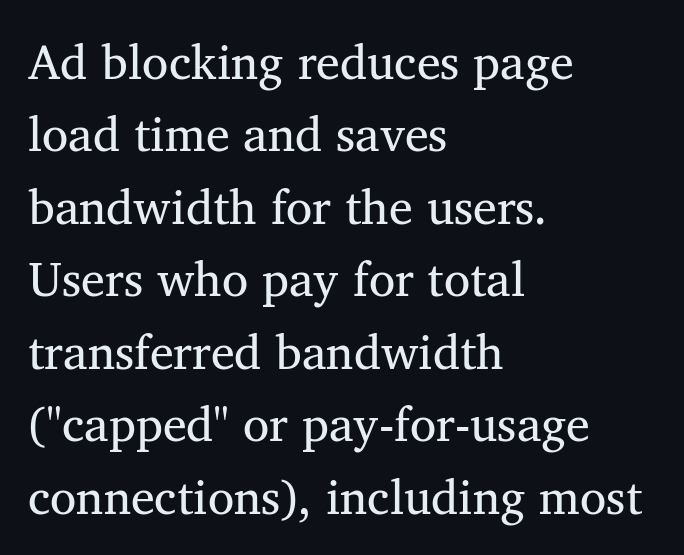
{"serif": "yes", "italic": "no", "width": "normal", "stroke_contrast": "medium", "x_height": "medium", "monospaced": "no", "underline": "no", "align": "left", "line_spacing": "normal", "line_spacing_ratio": 1.51, "letter_spacing": "normal", "letter_spacing_em": 0.0, "glyph_px": 48}
